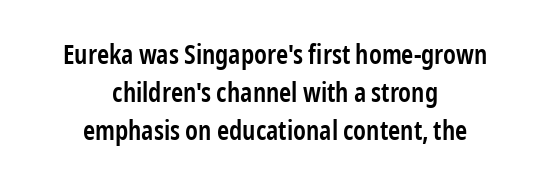
The image shows 26 px text type, upright; set centered, normal line spacing (1.46x), normal letter spacing, not underlined.
